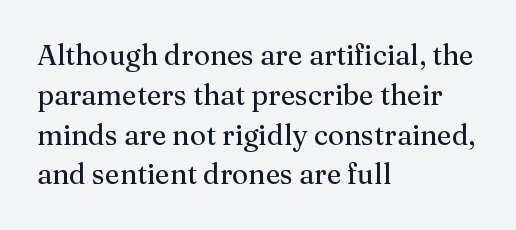
The image shows 28 px regular-weight serif type, upright; set left-aligned, normal line spacing (1.42x), normal letter spacing, not underlined; medium stroke contrast and a medium x-height.
